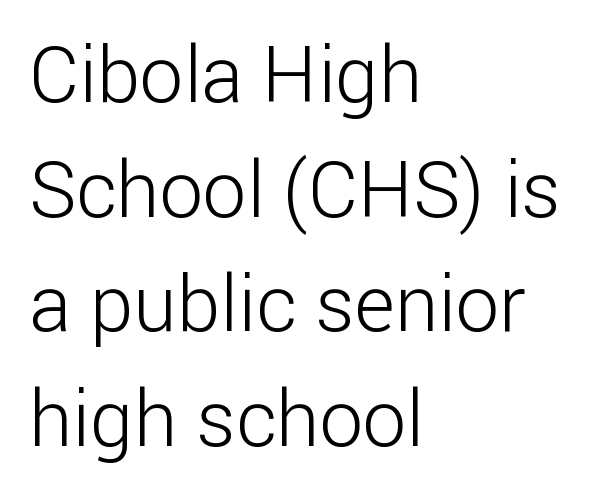
Q: Is the text bold? A: No.
Q: Is the text italic (slanted)? A: No, it is upright.
Q: Is the typeface a serif or a sans-serif typeface? A: Sans-serif.
Q: Is the text underlined? A: No.
Q: How is the paragraph aligned? A: Left-aligned.
Q: Is the spacing between letters normal or unusually wide? A: Normal.
Q: Is the spacing between lines tight, normal or loose? A: Normal.
Q: Width (condensed, normal, or wide)? A: Normal.
Q: Stroke contrast? A: Low.
Q: x-height? A: Medium.
Q: Monospaced? A: No.
